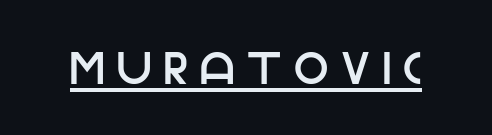
Decoration check: the copy is underlined. This is the regular roman posture of the typeface. Font category for this specimen: sans-serif. Inter-character spacing is expanded well beyond the font's built-in metrics.
